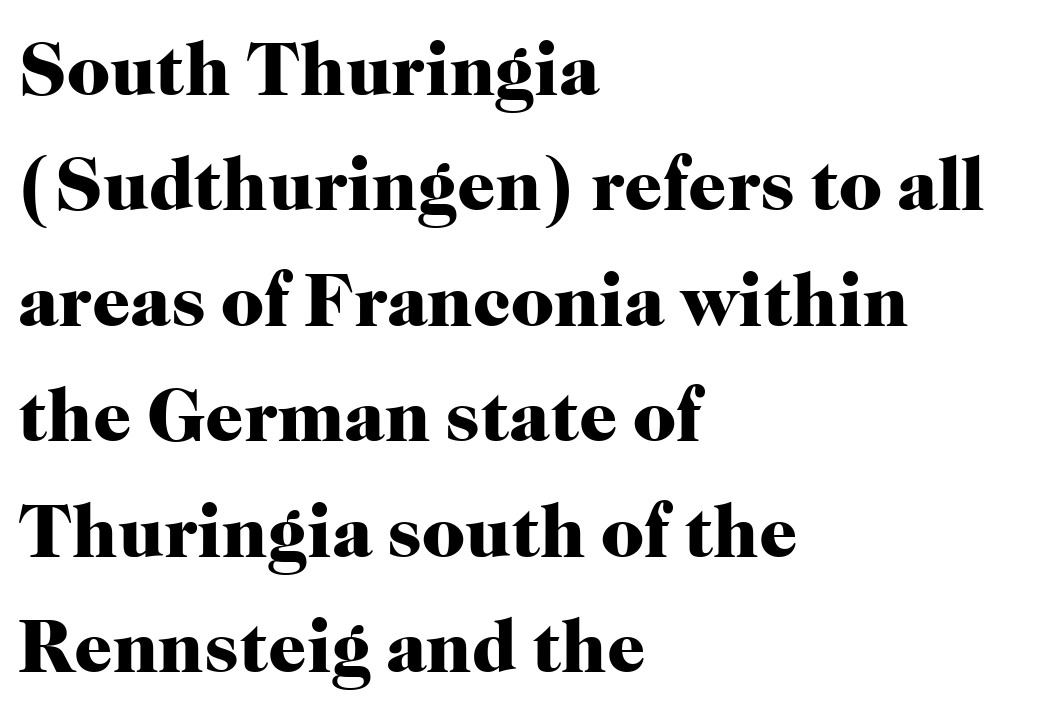
{"serif": "yes", "italic": "no", "bold": "yes", "weight": "heavy", "width": "normal", "stroke_contrast": "high", "x_height": "medium", "monospaced": "no", "underline": "no", "align": "left", "line_spacing": "normal", "line_spacing_ratio": 1.54, "letter_spacing": "normal", "letter_spacing_em": 0.0, "glyph_px": 75}
